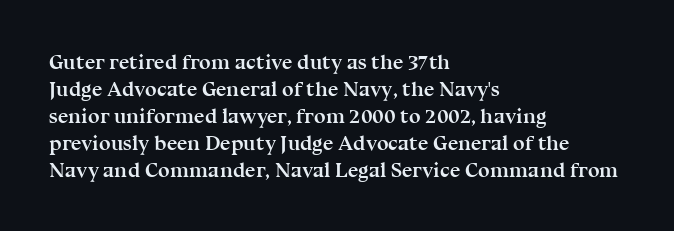
The image shows 21 px bold type, upright; set left-aligned, normal line spacing (1.28x), normal letter spacing, not underlined.
